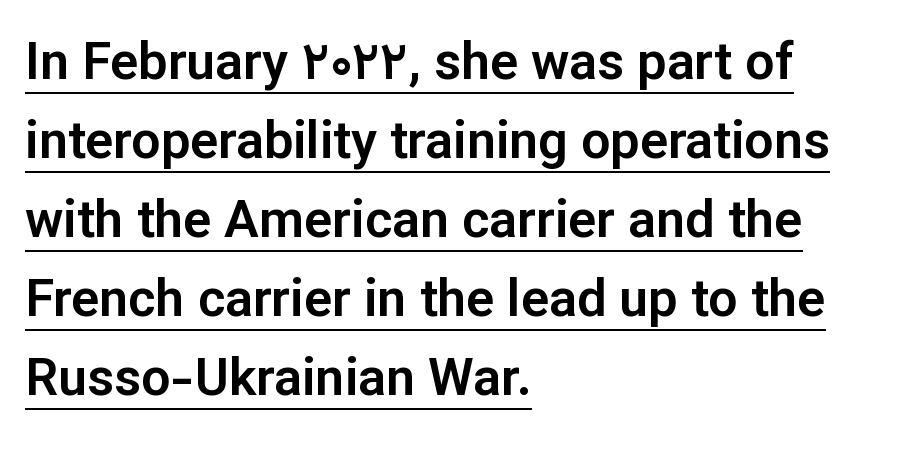
Q: Is the text italic (slanted)? A: No, it is upright.
Q: Is the typeface a serif or a sans-serif typeface? A: Sans-serif.
Q: Is the text underlined? A: Yes.
Q: How is the paragraph aligned? A: Left-aligned.
Q: Is the spacing between letters normal or unusually wide? A: Normal.
Q: Is the spacing between lines tight, normal or loose? A: Normal.
Q: Width (condensed, normal, or wide)? A: Normal.
Q: Stroke contrast? A: Low.
Q: x-height? A: Medium.
Q: Monospaced? A: No.
